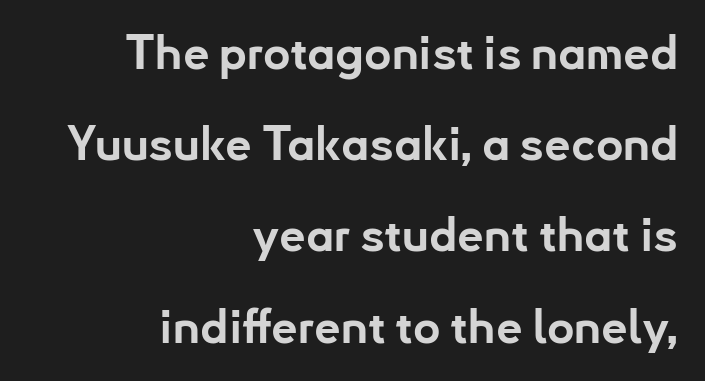
Q: Is the text bold? A: Yes.
Q: Is the text italic (slanted)? A: No, it is upright.
Q: Is the typeface a serif or a sans-serif typeface? A: Sans-serif.
Q: Is the text underlined? A: No.
Q: How is the paragraph aligned? A: Right-aligned.
Q: Is the spacing between letters normal or unusually wide? A: Normal.
Q: Is the spacing between lines tight, normal or loose? A: Loose.
Q: Width (condensed, normal, or wide)? A: Normal.
Q: Stroke contrast? A: Low.
Q: x-height? A: Small.
Q: Monospaced? A: No.
